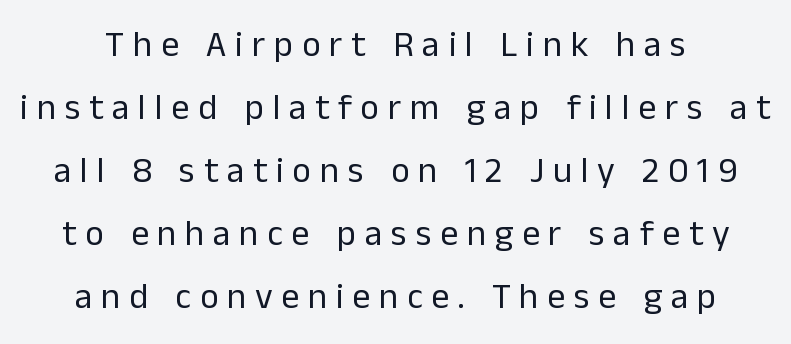
{"serif": "no", "italic": "no", "bold": "no", "weight": "regular", "width": "normal", "stroke_contrast": "low", "x_height": "medium", "monospaced": "no", "underline": "no", "line_spacing_ratio": 1.75, "letter_spacing": "wide", "letter_spacing_em": 0.24, "glyph_px": 36}
